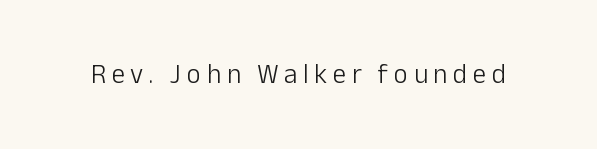
{"italic": "no", "bold": "no", "underline": "no", "letter_spacing": "wide", "letter_spacing_em": 0.21, "glyph_px": 27}
